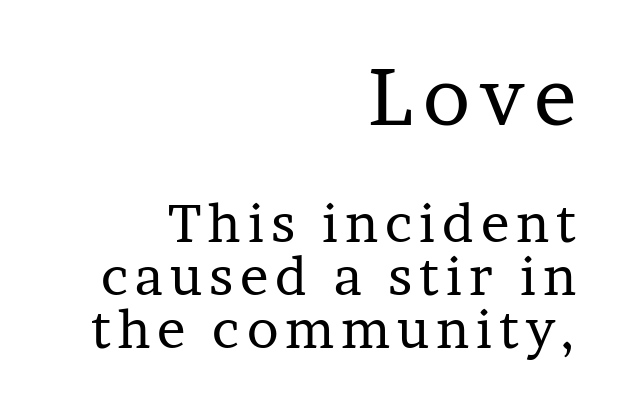
The image shows 79 px regular-weight serif type, upright; set right-aligned, tight line spacing (1.0x), not underlined; the first (top) block is 1.49x larger; low stroke contrast and a medium x-height.
